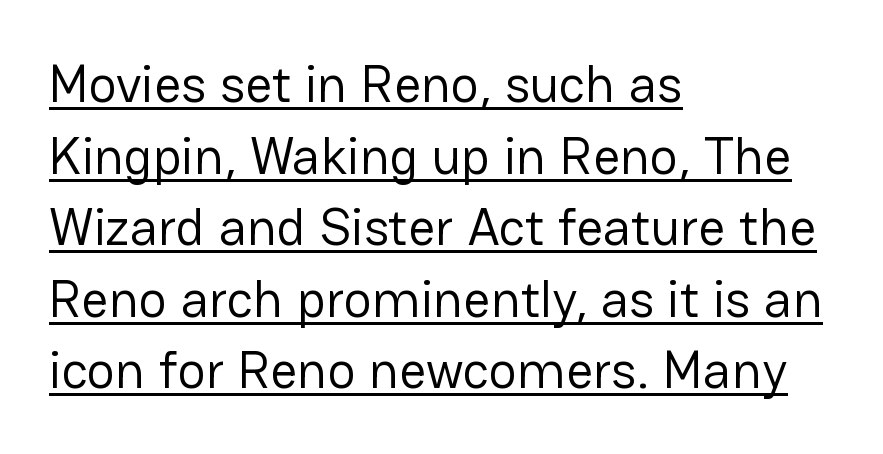
The image shows 53 px regular-weight sans-serif type, upright; set left-aligned, normal line spacing (1.35x), normal letter spacing, underlined; low stroke contrast and a medium x-height.
